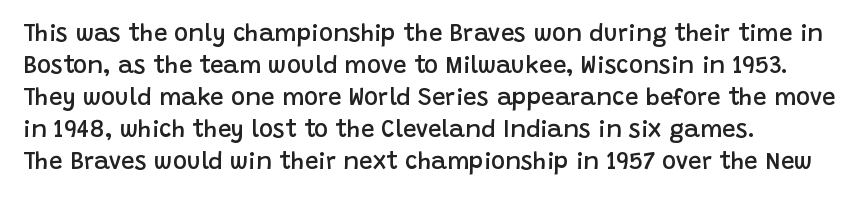
{"italic": "no", "bold": "semi", "underline": "no", "align": "left", "line_spacing": "normal", "line_spacing_ratio": 1.33, "letter_spacing": "normal", "letter_spacing_em": 0.0, "glyph_px": 24}
